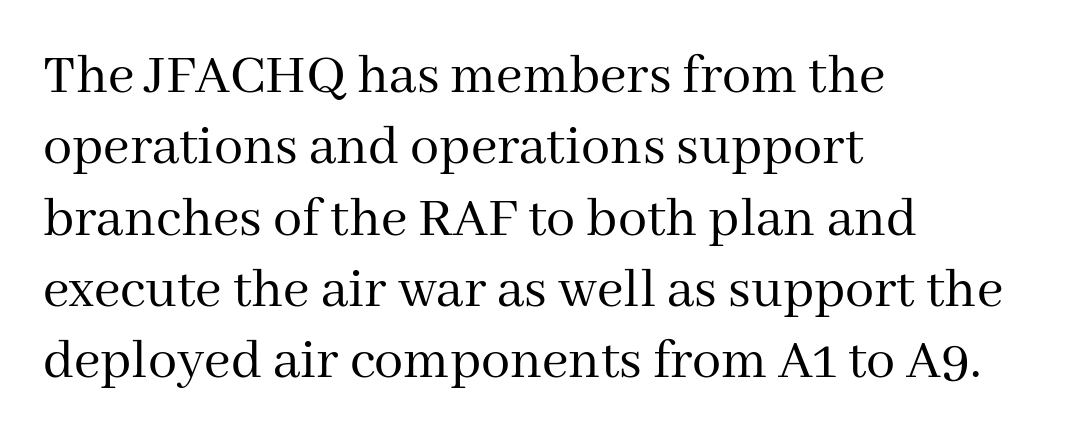
Q: Is the text bold? A: No.
Q: Is the text italic (slanted)? A: No, it is upright.
Q: Is the typeface a serif or a sans-serif typeface? A: Serif.
Q: Is the text underlined? A: No.
Q: How is the paragraph aligned? A: Left-aligned.
Q: Is the spacing between letters normal or unusually wide? A: Normal.
Q: Width (condensed, normal, or wide)? A: Normal.
Q: Stroke contrast? A: Medium.
Q: x-height? A: Medium.
Q: Monospaced? A: No.
